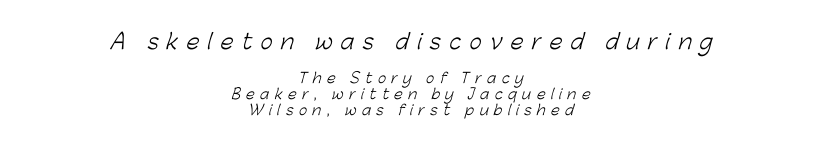
Type without underlining. Cramped leading. Vertical stems look standard width or narrower in stroke. The initial chunk of copy outweighs the following chunk in type size. Characters follow at a spacing far wider than the type designer built in. In CSS terms this would be text-align: center.
